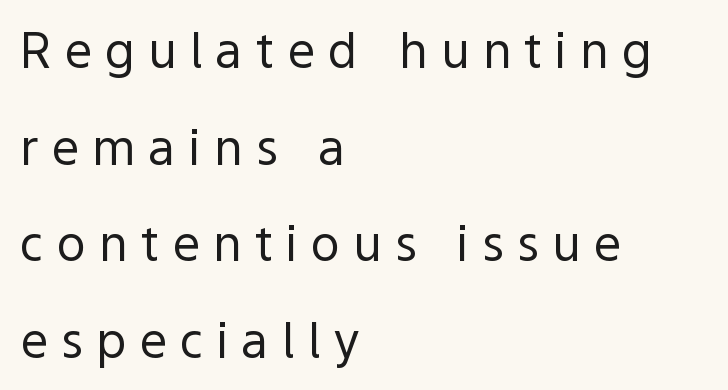
{"serif": "no", "italic": "no", "bold": "no", "weight": "regular", "width": "normal", "x_height": "medium", "monospaced": "no", "underline": "no", "align": "left", "line_spacing": "loose", "line_spacing_ratio": 1.97, "letter_spacing": "wide", "letter_spacing_em": 0.27, "glyph_px": 49}
